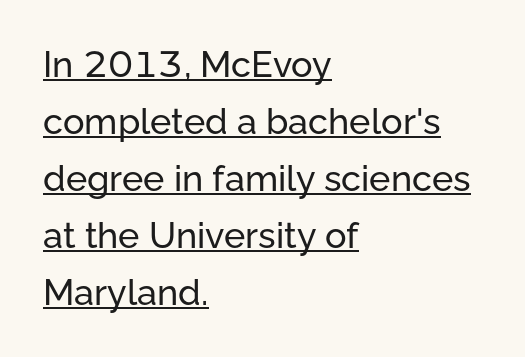
{"serif": "no", "italic": "no", "width": "normal", "stroke_contrast": "low", "x_height": "medium", "monospaced": "no", "underline": "yes", "align": "left", "line_spacing": "normal", "line_spacing_ratio": 1.58, "letter_spacing": "normal", "letter_spacing_em": 0.0, "glyph_px": 36}
